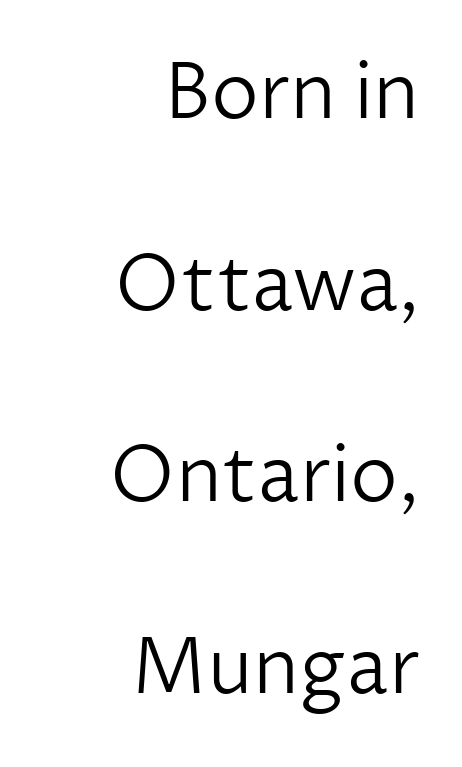
{"serif": "no", "italic": "no", "bold": "no", "weight": "light", "width": "normal", "stroke_contrast": "low", "x_height": "medium", "monospaced": "no", "underline": "no", "align": "right", "line_spacing": "loose", "line_spacing_ratio": 2.49, "letter_spacing": "normal", "letter_spacing_em": 0.0, "glyph_px": 77}
